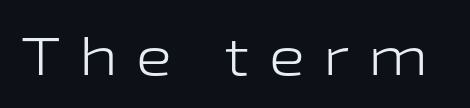
The image shows 54 px light, wide sans-serif type, upright; set unusually wide letter spacing (+0.34 em), not underlined; low stroke contrast and a medium x-height.
